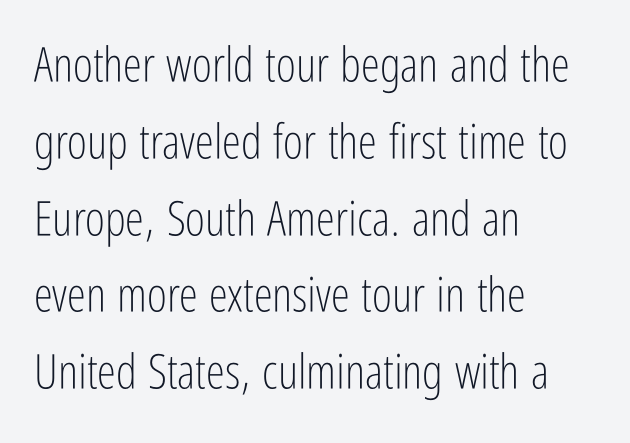
Q: Is the text bold? A: No.
Q: Is the text italic (slanted)? A: No, it is upright.
Q: Is the typeface a serif or a sans-serif typeface? A: Sans-serif.
Q: Is the text underlined? A: No.
Q: How is the paragraph aligned? A: Left-aligned.
Q: Is the spacing between letters normal or unusually wide? A: Normal.
Q: Is the spacing between lines tight, normal or loose? A: Normal.
Q: Width (condensed, normal, or wide)? A: Condensed.
Q: Stroke contrast? A: Low.
Q: x-height? A: Medium.
Q: Monospaced? A: No.
